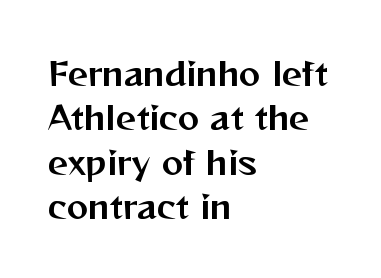
{"serif": "no", "italic": "no", "width": "normal", "stroke_contrast": "medium", "x_height": "medium", "monospaced": "no", "underline": "no", "align": "left", "line_spacing": "normal", "line_spacing_ratio": 1.39, "letter_spacing": "normal", "letter_spacing_em": 0.0, "glyph_px": 32}
